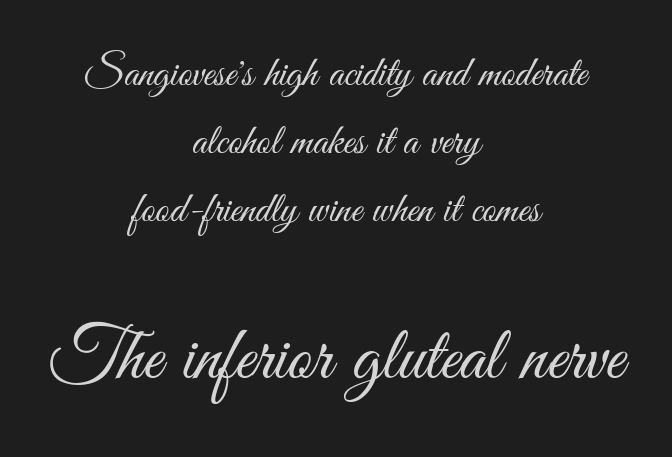
Centered paragraph, ragged on both sides. The following chunk of copy outweighs the initial chunk in type size. A sans-serif font was chosen for this passage. The line texture is even and compact thanks to regular tracking.
